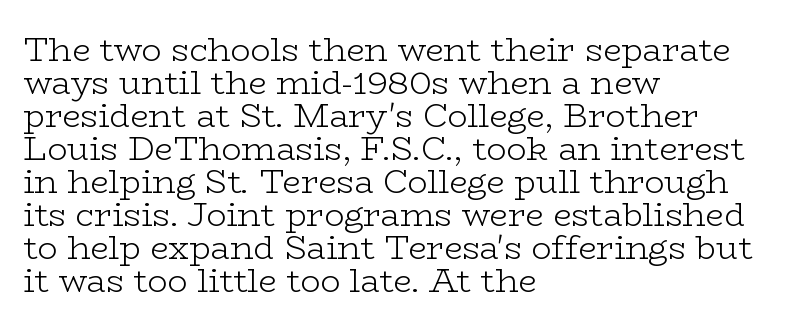
The rendering keeps characters at their native spacing. Regarding serifs, this sample has them. The letters stand straight up with perfectly vertical stems. The letters look calm and open, with moderate or lighter stems.
